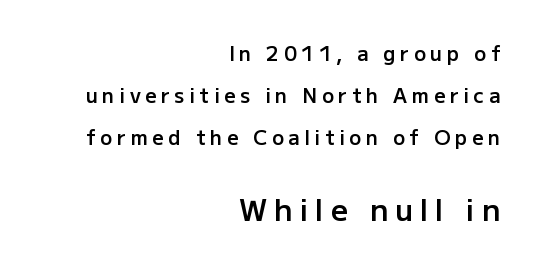
The horizontal fit of the characters is loose and conspicuously gappy. Nobody drew a line under any word here. Quick note: not italic, upright. The lines in this sample share a right terminus and differ only in where they begin. Observe the absence of serifs on each vertical stroke in this sample.
